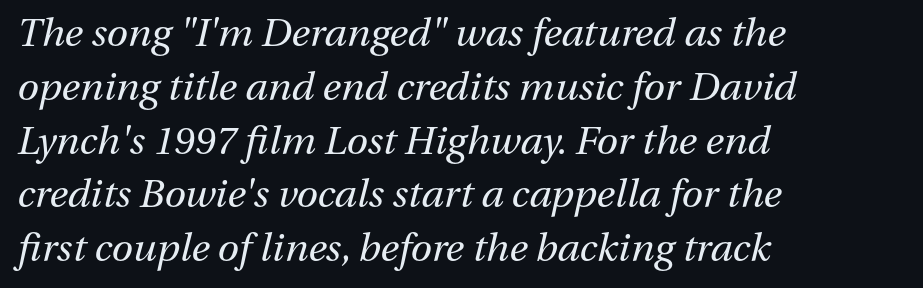
The words here are not underlined. Characters are canted at an angle relative to the baseline's perpendicular. Note the varied advance widths — an 'i' is clearly narrower than an 'm'. Spacing between characters is what you'd get straight out of the box. On a weight scale, this lands at 450 or below. Alignment: flush left.
